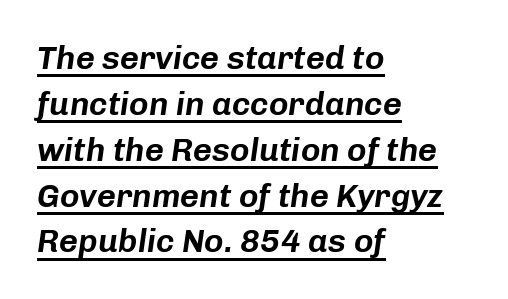
{"italic": "yes", "lean": "right", "slant_degrees": 8, "width": "normal", "stroke_contrast": "low", "x_height": "medium", "monospaced": "no", "underline": "yes", "align": "left", "line_spacing": "normal", "line_spacing_ratio": 1.39, "letter_spacing": "normal", "letter_spacing_em": 0.0, "glyph_px": 33}
